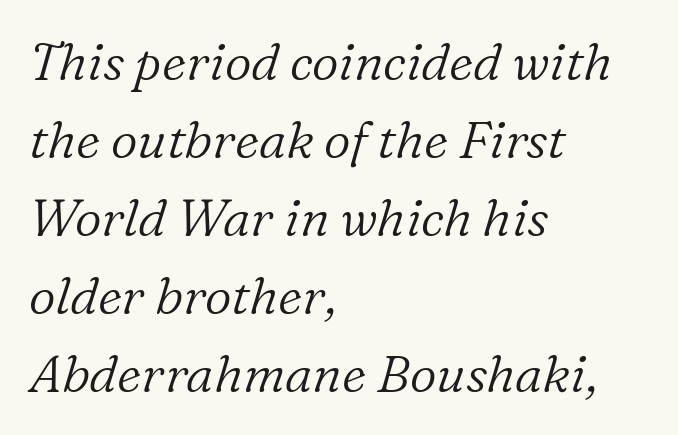
The image shows 52 px light serif type, italic (leaning right); set left-aligned, normal line spacing (1.5x), normal letter spacing, not underlined; low stroke contrast and a medium x-height.
